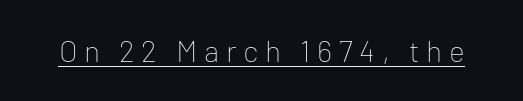
Q: Is the text bold? A: No.
Q: Is the text italic (slanted)? A: No, it is upright.
Q: Is the typeface a serif or a sans-serif typeface? A: Sans-serif.
Q: Is the text underlined? A: Yes.
Q: Is the spacing between letters normal or unusually wide? A: Unusually wide.
Q: Width (condensed, normal, or wide)? A: Normal.
Q: Stroke contrast? A: Low.
Q: x-height? A: Medium.
Q: Monospaced? A: No.
